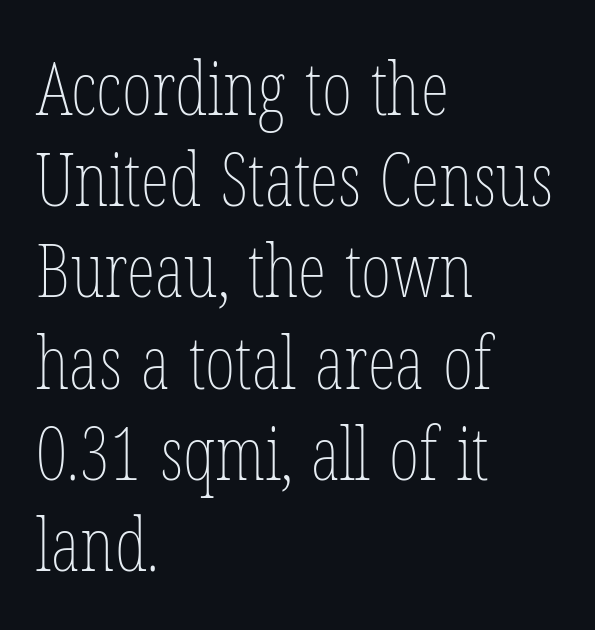
The image shows 73 px thin, condensed type, upright; set left-aligned, normal line spacing (1.25x), normal letter spacing, not underlined; low stroke contrast and a medium x-height.
